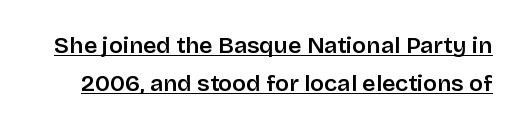
Look at the tracking — it's just the regular setting, nothing added. A continuous stroke trails under the words, as in a hyperlink. Whoever set this chose a conventional vertical rhythm. A bit beefed up — I'd call it semibold rather than bold. The type sits square on the baseline with zero lean.
